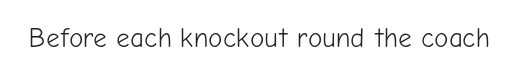
Has an underline been added? It has not. The type is set solid horizontally, with unmodified tracking. The characters are drawn with everyday or finer stroke widths. Every character sits straight up, as roman type does.
